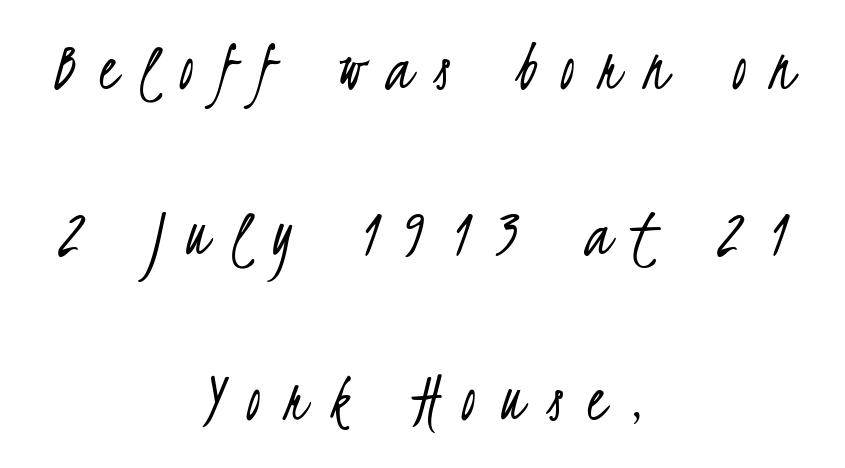
Where is the straight margin? There isn't one; the lines are centered. The letters advance in unequal steps, a hallmark of proportional type. This is not heavy type; no bold has been used. Grotesque or geometric, the face here clearly has no serifs. A typesetter would call this heavily tracked-out type. Plain, unruled lines of type.
